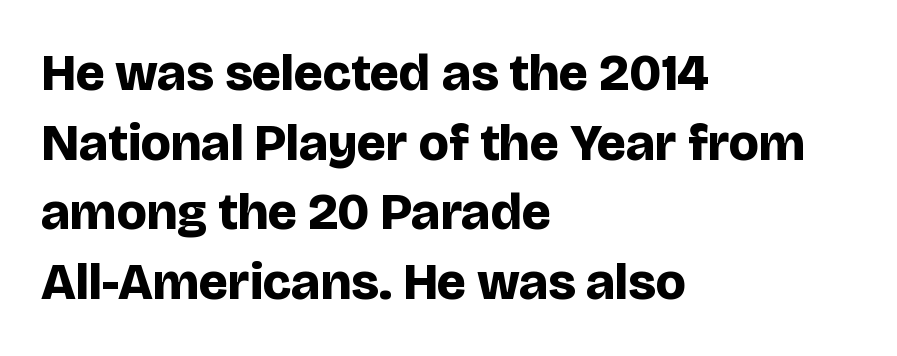
The gaps between neighbouring characters are ordinary and unremarkable. Pretty heavy lettering here — definitely bold. The lines are quadded left. Clear beneath every line of the passage. The face used here is a sans, in the tradition of grotesques and geometrics.
